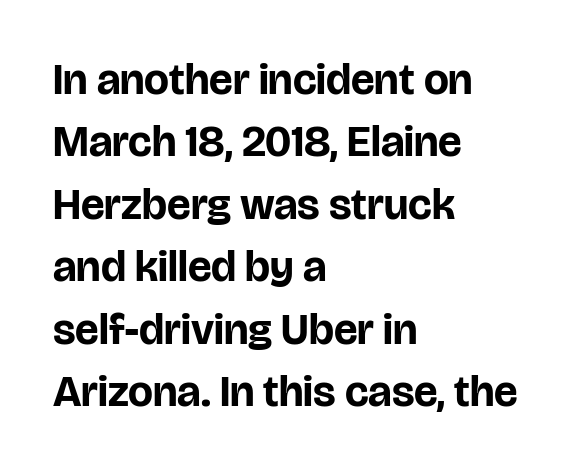
Q: Is the text bold? A: Yes.
Q: Is the text italic (slanted)? A: No, it is upright.
Q: Is the typeface a serif or a sans-serif typeface? A: Sans-serif.
Q: Is the text underlined? A: No.
Q: How is the paragraph aligned? A: Left-aligned.
Q: Is the spacing between letters normal or unusually wide? A: Normal.
Q: Is the spacing between lines tight, normal or loose? A: Normal.
Q: Width (condensed, normal, or wide)? A: Normal.
Q: Stroke contrast? A: Low.
Q: x-height? A: Large.
Q: Monospaced? A: No.
